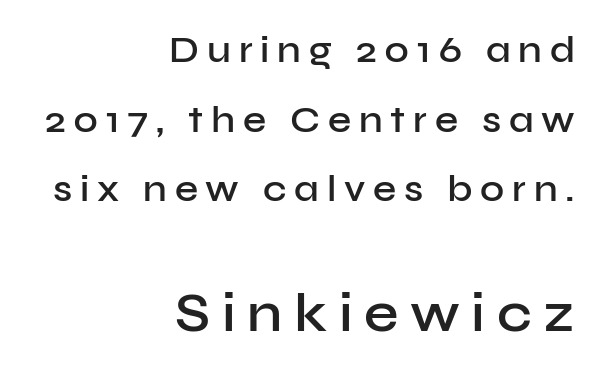
{"serif": "no", "italic": "no", "bold": "semi", "weight": "semibold", "width": "normal", "stroke_contrast": "low", "x_height": "medium", "monospaced": "no", "underline": "no", "align": "right", "line_spacing_ratio": 1.88, "letter_spacing": "wide", "letter_spacing_em": 0.21, "larger_block": "second", "size_ratio": 1.49, "glyph_px": 55}
